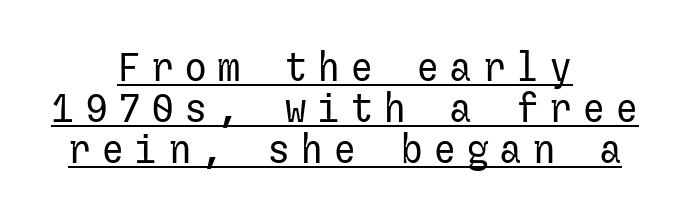
How would I describe the line gaps? Narrow and economical. This is not heavy type; no bold has been used. The designer went with a sans here, leaving each stem footless. The specimen reads as upright at a glance.
